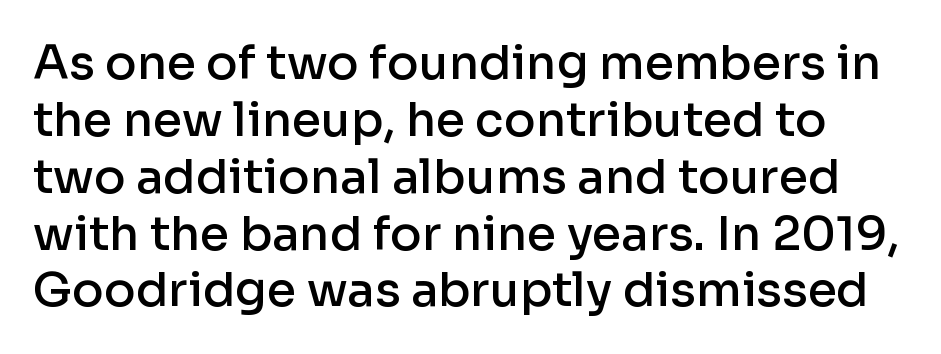
What weight is shown? A semibold, between regular and bold. Here the designer chose a conventional face with non-uniform glyph widths. Each word holds together tightly as a unit, with standard inter-letter gaps. A bare baseline throughout the passage.
